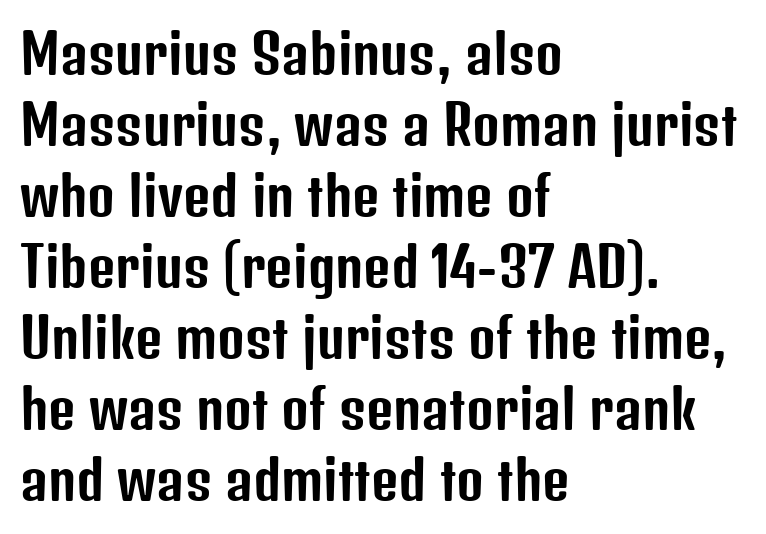
The face used here is proportionally spaced, like ordinary book or web type. Evenly set lines give the paragraph a standard silhouette. Grotesque or geometric, the face here clearly has no serifs. The rendering anchors every line to the left-hand side. The gaps between neighbouring characters are ordinary and unremarkable.
